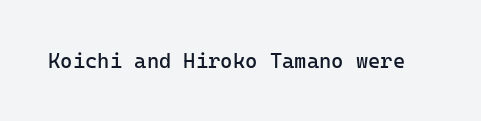
{"italic": "no", "bold": "no", "underline": "no", "letter_spacing": "normal", "letter_spacing_em": 0.0, "glyph_px": 21}
